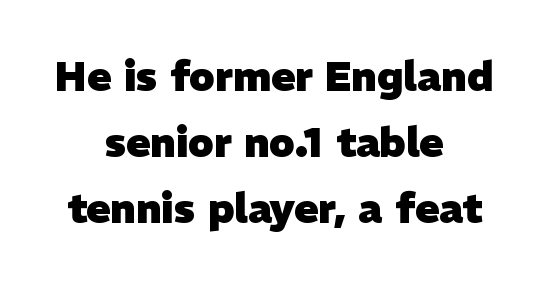
Q: Is the text bold? A: Yes.
Q: Is the typeface a serif or a sans-serif typeface? A: Sans-serif.
Q: Is the text underlined? A: No.
Q: How is the paragraph aligned? A: Centered.
Q: Is the spacing between letters normal or unusually wide? A: Normal.
Q: Is the spacing between lines tight, normal or loose? A: Normal.
Q: Width (condensed, normal, or wide)? A: Normal.
Q: Stroke contrast? A: Low.
Q: x-height? A: Medium.
Q: Monospaced? A: No.
